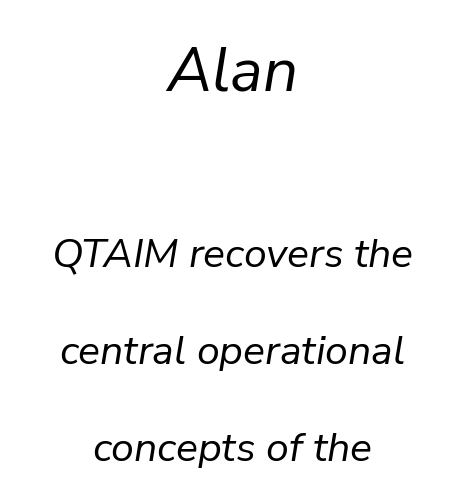
{"italic": "yes", "lean": "right", "slant_degrees": 9, "bold": "no", "weight": "regular", "width": "normal", "stroke_contrast": "low", "x_height": "medium", "monospaced": "no", "underline": "no", "align": "center", "line_spacing": "loose", "line_spacing_ratio": 2.37, "letter_spacing": "normal", "letter_spacing_em": 0.0, "larger_block": "first", "size_ratio": 1.51, "glyph_px": 62}
